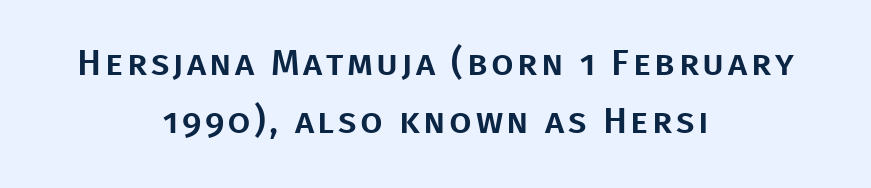
The image shows 36 px sans-serif type, upright; set centered, normal line spacing (1.62x), not underlined; low stroke contrast and a large x-height.
